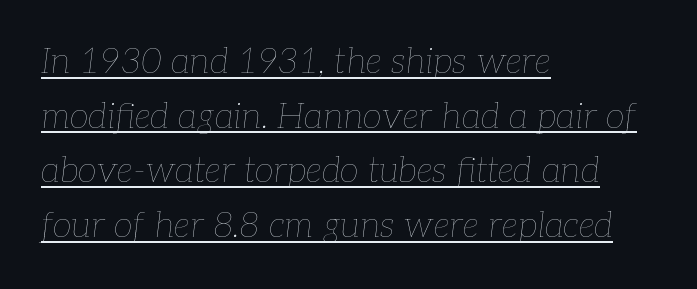
Q: Is the text bold? A: No.
Q: Is the text italic (slanted)? A: Yes, it leans right by about 7 degrees.
Q: Is the text underlined? A: Yes.
Q: How is the paragraph aligned? A: Left-aligned.
Q: Is the spacing between letters normal or unusually wide? A: Normal.
Q: Is the spacing between lines tight, normal or loose? A: Normal.
Q: Width (condensed, normal, or wide)? A: Normal.
Q: Stroke contrast? A: Low.
Q: x-height? A: Medium.
Q: Monospaced? A: No.
